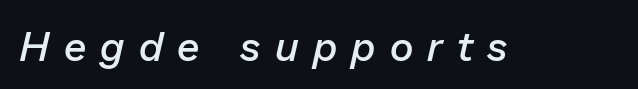
Q: Is the text bold? A: Semi-bold.
Q: Is the text italic (slanted)? A: Yes, it leans right by about 13 degrees.
Q: Is the text underlined? A: No.
Q: Is the spacing between letters normal or unusually wide? A: Unusually wide.
Q: Width (condensed, normal, or wide)? A: Normal.
Q: Stroke contrast? A: Low.
Q: x-height? A: Medium.
Q: Monospaced? A: No.
